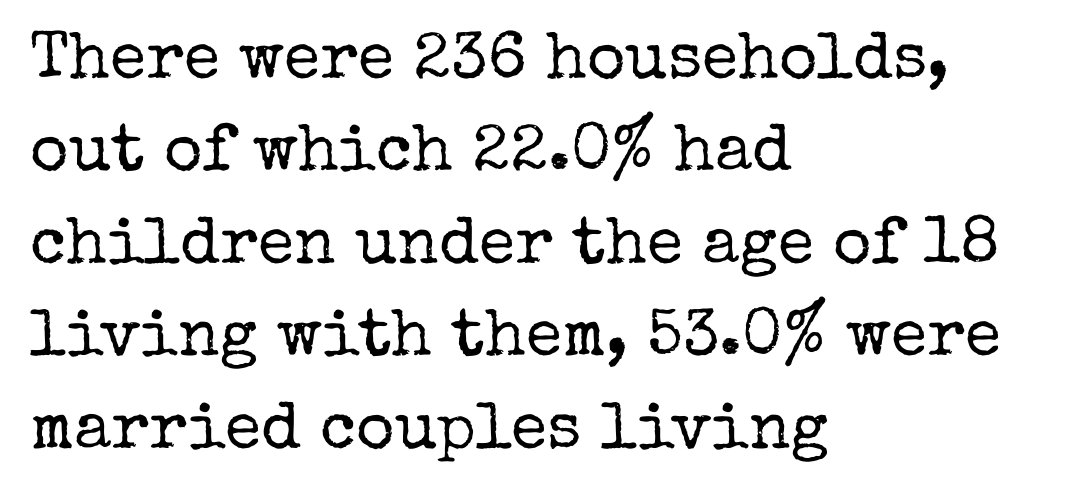
The image shows 66 px regular-weight serif type, upright; set left-aligned, normal line spacing (1.4x), normal letter spacing, not underlined; low stroke contrast and a medium x-height.
